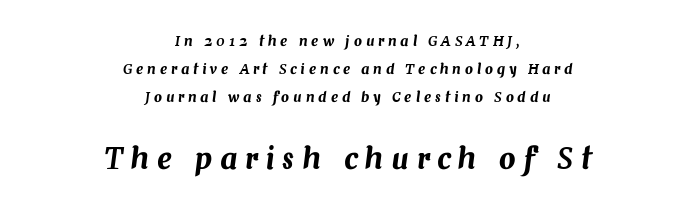
Q: Is the text italic (slanted)? A: Yes, it leans right by about 7 degrees.
Q: Is the text underlined? A: No.
Q: How is the paragraph aligned? A: Centered.
Q: Is the spacing between letters normal or unusually wide? A: Unusually wide.
Q: Is the spacing between lines tight, normal or loose? A: Loose.
Q: Which block of text is set in a larger size, the first (top) or the second (bottom)? A: The second (bottom) one.
Q: Width (condensed, normal, or wide)? A: Normal.
Q: Stroke contrast? A: Medium.
Q: x-height? A: Medium.
Q: Monospaced? A: No.
